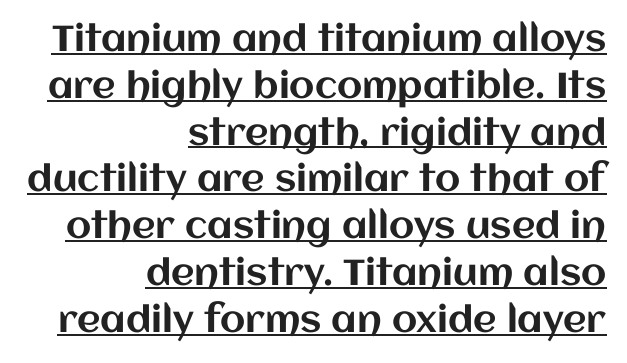
Inter-character spacing is left at the font's built-in metrics. Leading: standard. A continuous stroke trails under the words, as in a hyperlink. Notice how the passage keeps a crisp vertical edge on the right only. Characters remain perfectly vertical along every line. The letters advance in unequal steps, a hallmark of proportional type.
